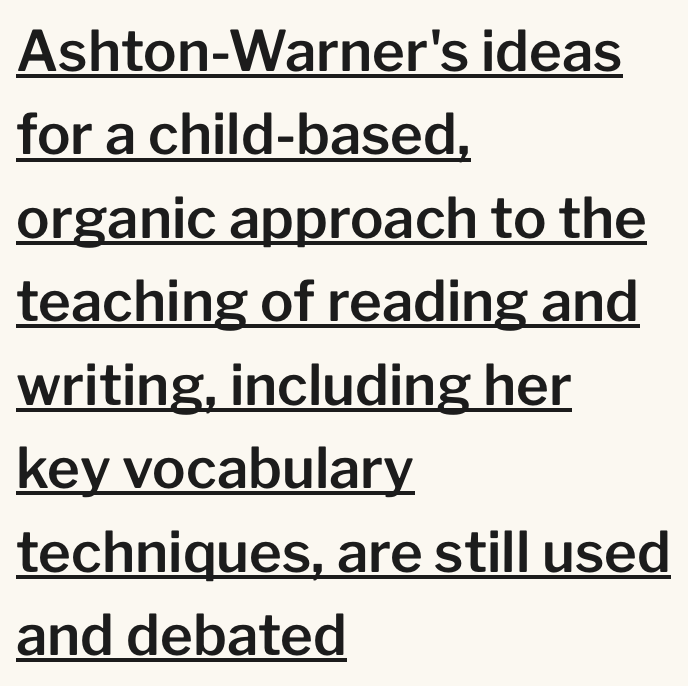
A rule runs beneath these lines of type. Which margin do the lines hug? The left one — the right edge is uneven. Posture: upright roman. The passage shown is typed in a proportional face where columns would drift.
